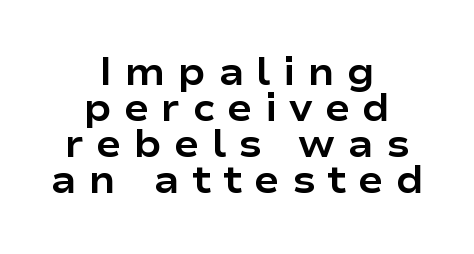
Q: Is the text bold? A: Yes.
Q: Is the text italic (slanted)? A: No, it is upright.
Q: Is the typeface a serif or a sans-serif typeface? A: Sans-serif.
Q: Is the text underlined? A: No.
Q: How is the paragraph aligned? A: Centered.
Q: Is the spacing between letters normal or unusually wide? A: Unusually wide.
Q: Is the spacing between lines tight, normal or loose? A: Tight.
Q: Width (condensed, normal, or wide)? A: Wide.
Q: Stroke contrast? A: Low.
Q: x-height? A: Medium.
Q: Monospaced? A: No.
